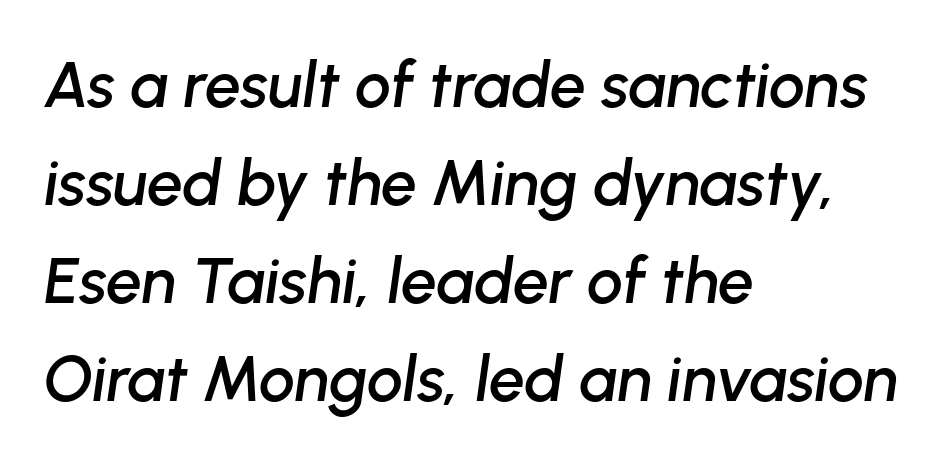
{"italic": "yes", "lean": "right", "slant_degrees": 8, "width": "normal", "stroke_contrast": "low", "x_height": "medium", "monospaced": "no", "underline": "no", "align": "left", "line_spacing": "normal", "line_spacing_ratio": 1.53, "letter_spacing": "normal", "letter_spacing_em": 0.0, "glyph_px": 64}
